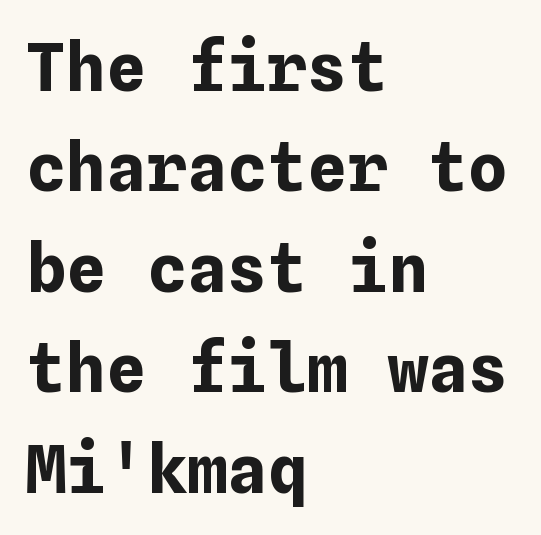
No italicization has been applied; the sample stays upright. Glance below the letters and you will spot only blank space. A normal amount of white space separates one row of letters from the next. Pretty heavy lettering here — definitely bold. Horizontally, the lines are justified to the leading edge only.
